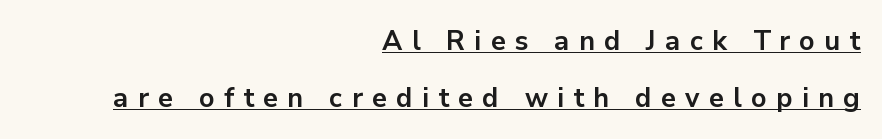
Q: Is the text bold? A: Yes.
Q: Is the text italic (slanted)? A: No, it is upright.
Q: Is the text underlined? A: Yes.
Q: How is the paragraph aligned? A: Right-aligned.
Q: Is the spacing between letters normal or unusually wide? A: Unusually wide.
Q: Is the spacing between lines tight, normal or loose? A: Loose.
